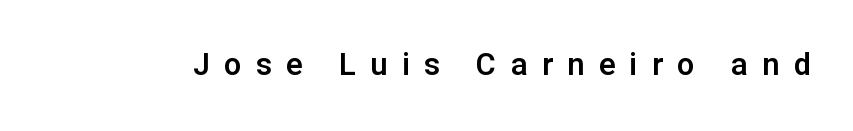
The font's upright variant was chosen for this text. Check the space under the baseline: it is left empty. Display-style spreading of the glyphs; the letterfit is very open. The typeface chosen for these lines omits serifs. Varying glyph widths throughout — classic text-font behaviour.
